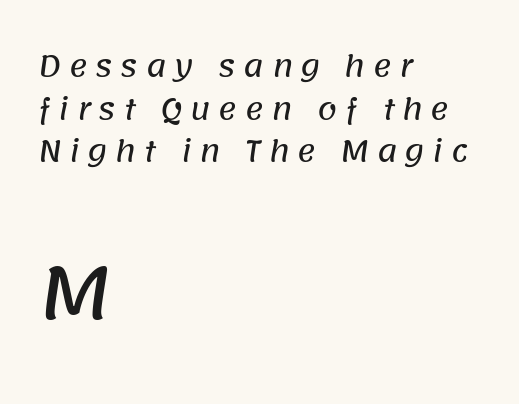
Q: Is the typeface a serif or a sans-serif typeface? A: Sans-serif.
Q: Is the text underlined? A: No.
Q: How is the paragraph aligned? A: Left-aligned.
Q: Is the spacing between letters normal or unusually wide? A: Unusually wide.
Q: Is the spacing between lines tight, normal or loose? A: Normal.
Q: Which block of text is set in a larger size, the first (top) or the second (bottom)? A: The second (bottom) one.
Q: Width (condensed, normal, or wide)? A: Normal.
Q: Stroke contrast? A: Low.
Q: x-height? A: Large.
Q: Monospaced? A: No.
